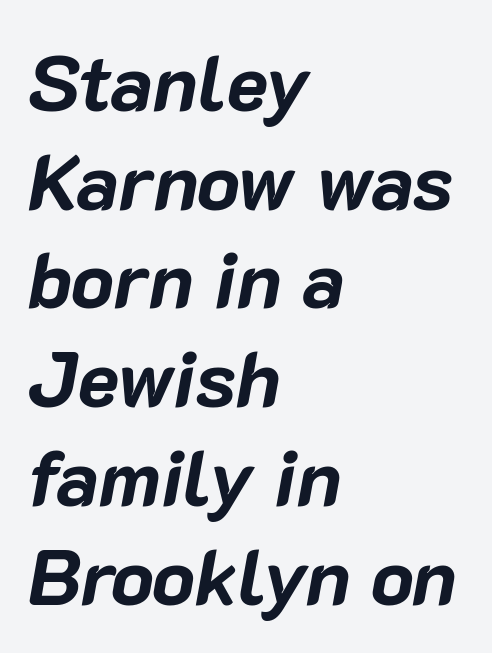
{"italic": "yes", "lean": "right", "slant_degrees": 10, "bold": "yes", "weight": "bold", "width": "normal", "stroke_contrast": "low", "x_height": "medium", "monospaced": "no", "underline": "no", "align": "left", "line_spacing": "normal", "line_spacing_ratio": 1.25, "letter_spacing": "normal", "letter_spacing_em": 0.0, "glyph_px": 79}
